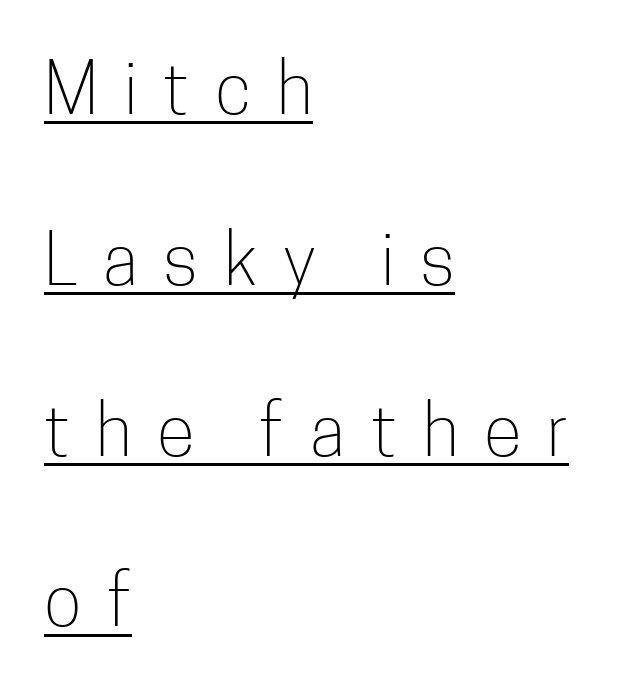
{"serif": "no", "italic": "no", "bold": "no", "weight": "light", "width": "condensed", "stroke_contrast": "low", "x_height": "medium", "monospaced": "no", "underline": "yes", "align": "left", "line_spacing": "loose", "line_spacing_ratio": 2.44, "letter_spacing": "wide", "letter_spacing_em": 0.37, "glyph_px": 70}
